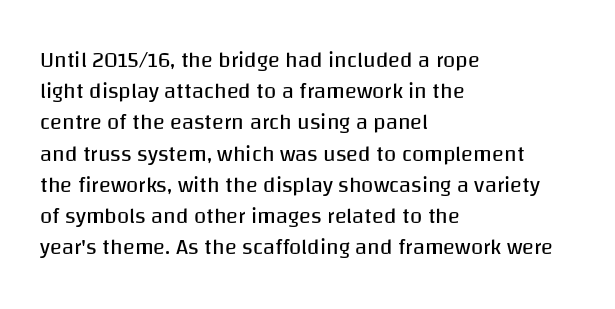
{"italic": "no", "bold": "no", "underline": "no", "align": "left", "line_spacing": "normal", "line_spacing_ratio": 1.42, "letter_spacing": "normal", "letter_spacing_em": 0.0, "glyph_px": 22}
